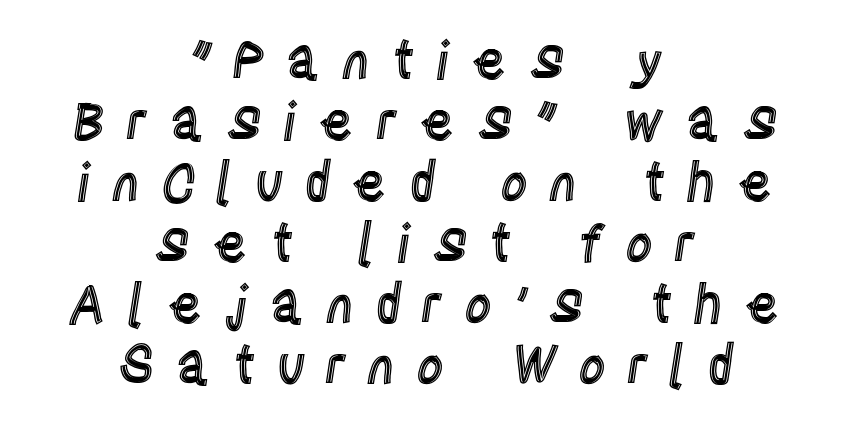
{"width": "condensed", "x_height": "large", "monospaced": "no", "underline": "no", "align": "center", "line_spacing": "tight", "line_spacing_ratio": 1.15, "letter_spacing": "wide", "letter_spacing_em": 0.39, "glyph_px": 53}
